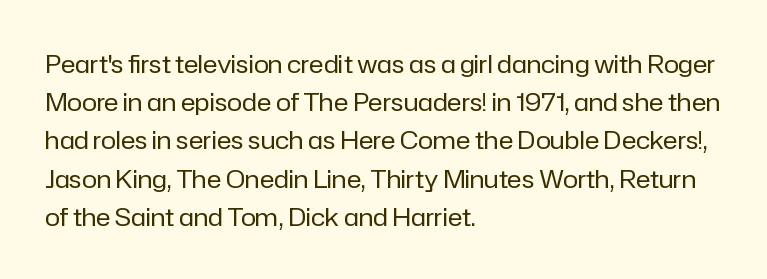
Q: Is the text bold? A: No.
Q: Is the text italic (slanted)? A: No, it is upright.
Q: Is the text underlined? A: No.
Q: How is the paragraph aligned? A: Left-aligned.
Q: Is the spacing between letters normal or unusually wide? A: Normal.
Q: Is the spacing between lines tight, normal or loose? A: Normal.
